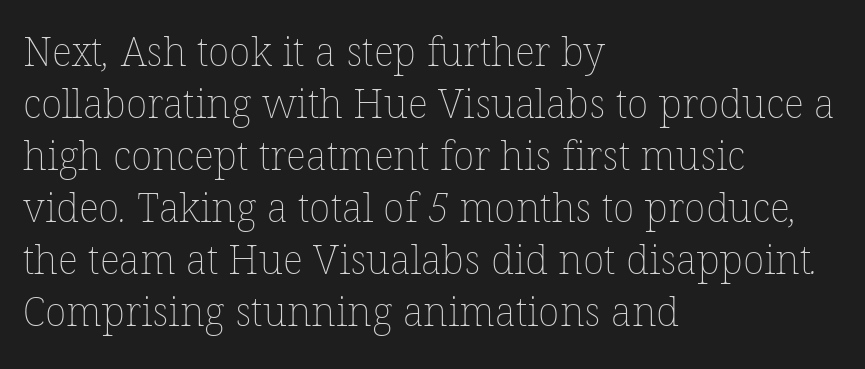
Q: Is the text bold? A: No.
Q: Is the text underlined? A: No.
Q: How is the paragraph aligned? A: Left-aligned.
Q: Is the spacing between letters normal or unusually wide? A: Normal.
Q: Is the spacing between lines tight, normal or loose? A: Normal.
Q: Width (condensed, normal, or wide)? A: Normal.
Q: Stroke contrast? A: Low.
Q: x-height? A: Medium.
Q: Monospaced? A: No.
